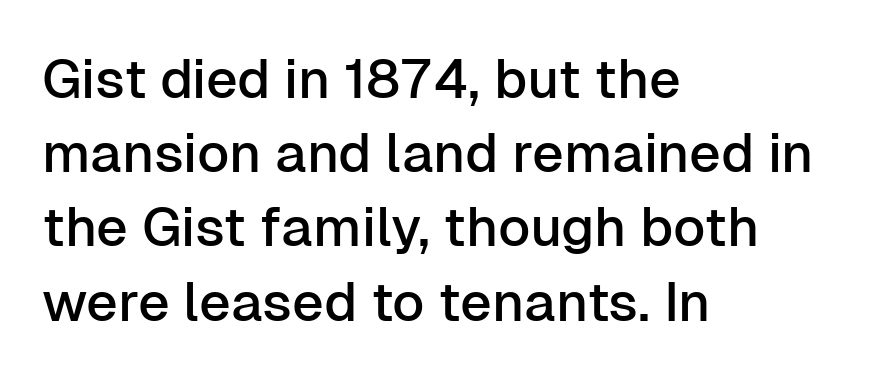
{"serif": "no", "italic": "no", "width": "normal", "stroke_contrast": "low", "x_height": "medium", "monospaced": "no", "underline": "no", "align": "left", "line_spacing": "normal", "line_spacing_ratio": 1.35, "letter_spacing": "normal", "letter_spacing_em": 0.0, "glyph_px": 55}
